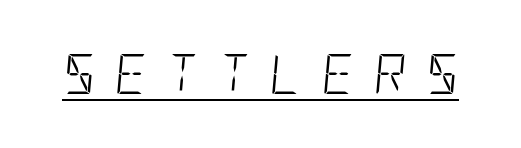
The rendering uses the underline text-decoration. The face used here has a pronounced slope to its letters. These glyphs show unthickened strokes, regular width or finer. This rendering widens character spacing well past its baseline value.
